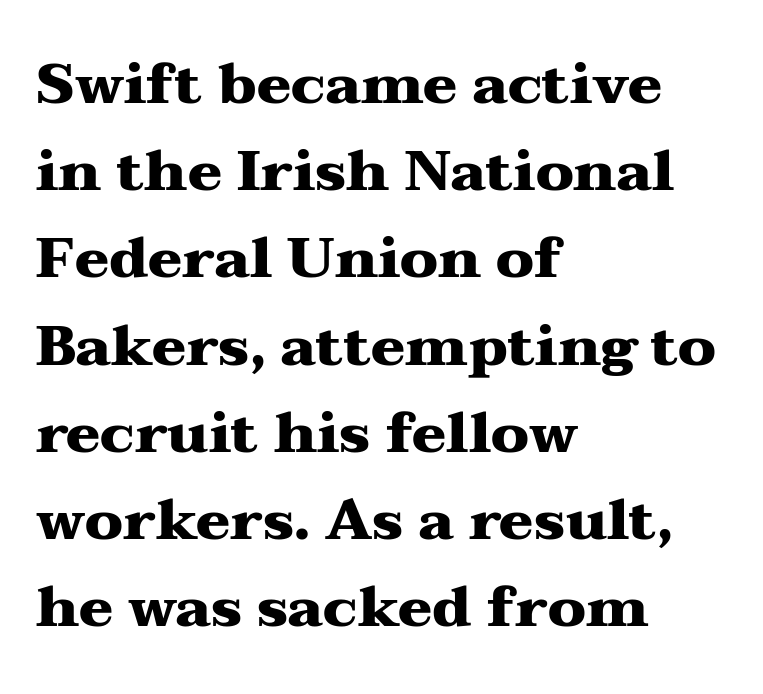
Q: Is the text bold? A: Yes.
Q: Is the text italic (slanted)? A: No, it is upright.
Q: Is the typeface a serif or a sans-serif typeface? A: Serif.
Q: Is the text underlined? A: No.
Q: How is the paragraph aligned? A: Left-aligned.
Q: Is the spacing between letters normal or unusually wide? A: Normal.
Q: Is the spacing between lines tight, normal or loose? A: Normal.
Q: Width (condensed, normal, or wide)? A: Wide.
Q: Stroke contrast? A: Medium.
Q: x-height? A: Medium.
Q: Monospaced? A: No.
